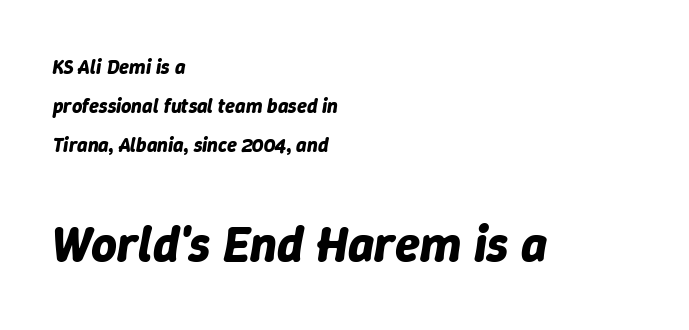
The image shows 50 px bold type, italic (leaning right); set left-aligned, loose line spacing (1.95x), normal letter spacing, not underlined; the second (bottom) block is 2.5x larger; low stroke contrast and a medium x-height.
